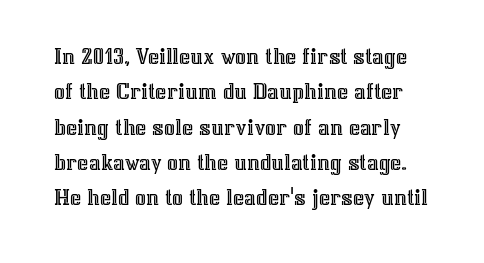
How would I describe the line gaps? Plain and ordinary. The gaps between neighbouring characters are ordinary and unremarkable. No italicization has been applied; the sample stays upright. Only glyphs here, with clear space below each row.
